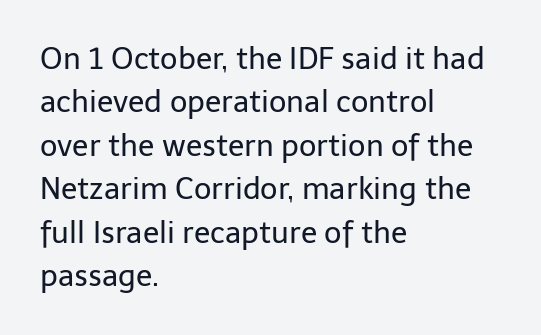
The image shows 30 px regular-weight sans-serif type, upright; set left-aligned, normal line spacing (1.45x), normal letter spacing, not underlined; low stroke contrast and a medium x-height.
